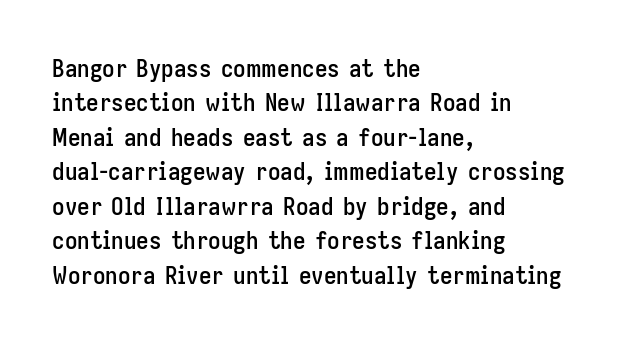
Style check: upright. All the whitespace from short lines collects on the right. Rule under the text: the space is simply empty. Leading matches the norm, producing a regular column.
